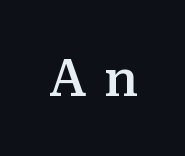
Varying glyph widths throughout — classic text-font behaviour. No italicization has been applied; the sample stays upright. Words appear elongated and porous because spacing is wide. Does the type have serifs? Yes, each stem ends in a small foot. The words here are not underlined.
